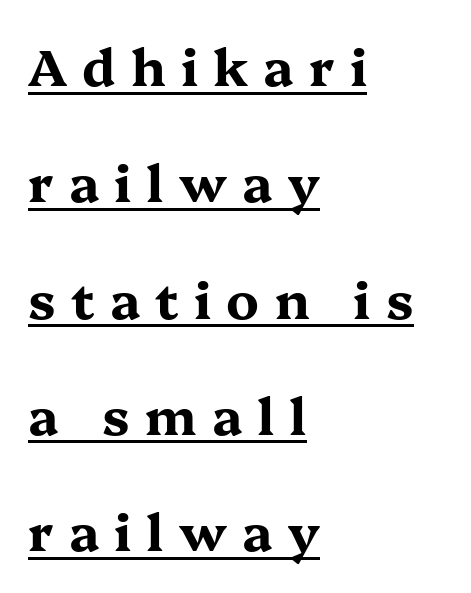
Posture: upright roman. In terms of weight, the rendering is a true, heavy bold. Think of a printed novel: that variable character pitch is what you see here. Check the space under the baseline: a stroke is drawn there.
